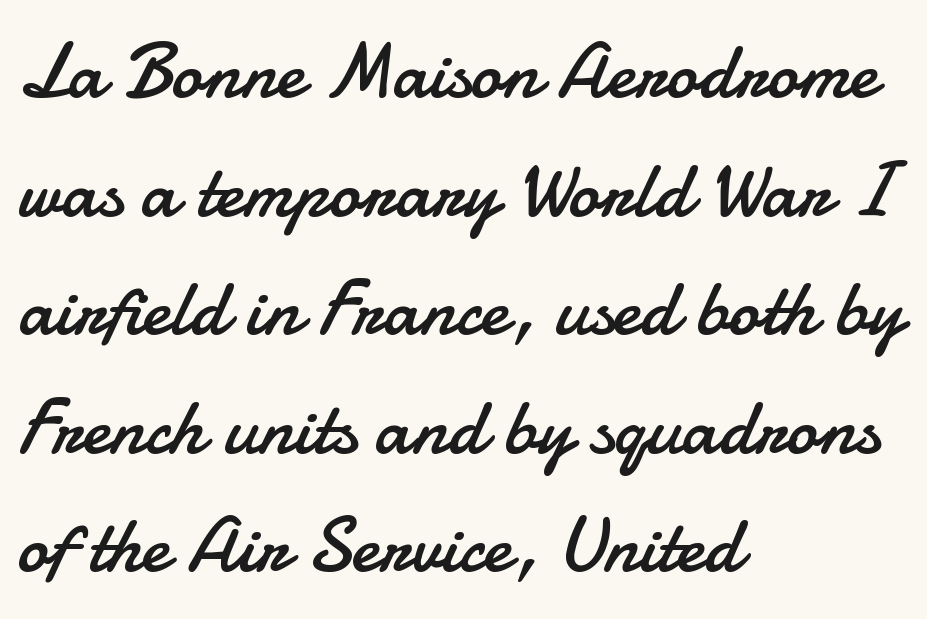
{"serif": "no", "bold": "no", "weight": "regular", "width": "normal", "stroke_contrast": "low", "x_height": "small", "monospaced": "no", "underline": "no", "align": "left", "line_spacing": "normal", "line_spacing_ratio": 1.52, "letter_spacing": "normal", "letter_spacing_em": 0.0, "glyph_px": 78}
